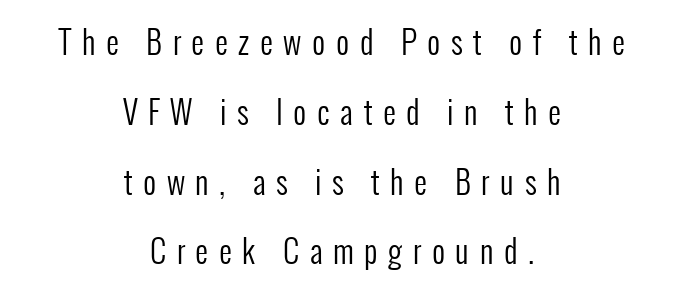
{"serif": "no", "italic": "no", "bold": "no", "weight": "regular", "width": "condensed", "stroke_contrast": "low", "x_height": "medium", "monospaced": "no", "underline": "no", "align": "center", "line_spacing": "loose", "line_spacing_ratio": 2.18, "letter_spacing": "wide", "letter_spacing_em": 0.33, "glyph_px": 32}
